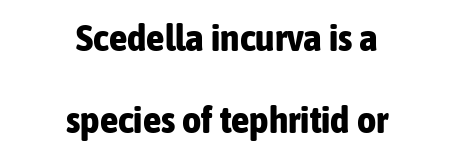
{"serif": "no", "italic": "no", "bold": "yes", "weight": "bold", "width": "condensed", "stroke_contrast": "low", "x_height": "medium", "monospaced": "no", "underline": "no", "align": "center", "line_spacing": "loose", "line_spacing_ratio": 2.21, "letter_spacing": "normal", "letter_spacing_em": 0.0, "glyph_px": 37}
